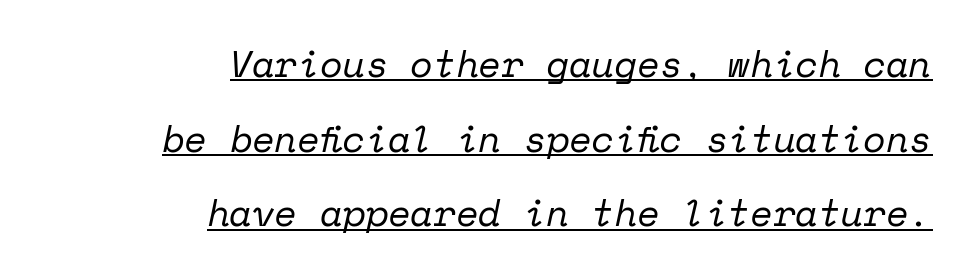
Q: Is the text bold? A: No.
Q: Is the text italic (slanted)? A: Yes, it leans right by about 12 degrees.
Q: Is the typeface a serif or a sans-serif typeface? A: Serif.
Q: Is the text underlined? A: Yes.
Q: How is the paragraph aligned? A: Right-aligned.
Q: Is the spacing between letters normal or unusually wide? A: Normal.
Q: Is the spacing between lines tight, normal or loose? A: Loose.
Q: Width (condensed, normal, or wide)? A: Normal.
Q: Stroke contrast? A: Low.
Q: x-height? A: Medium.
Q: Monospaced? A: Yes.
